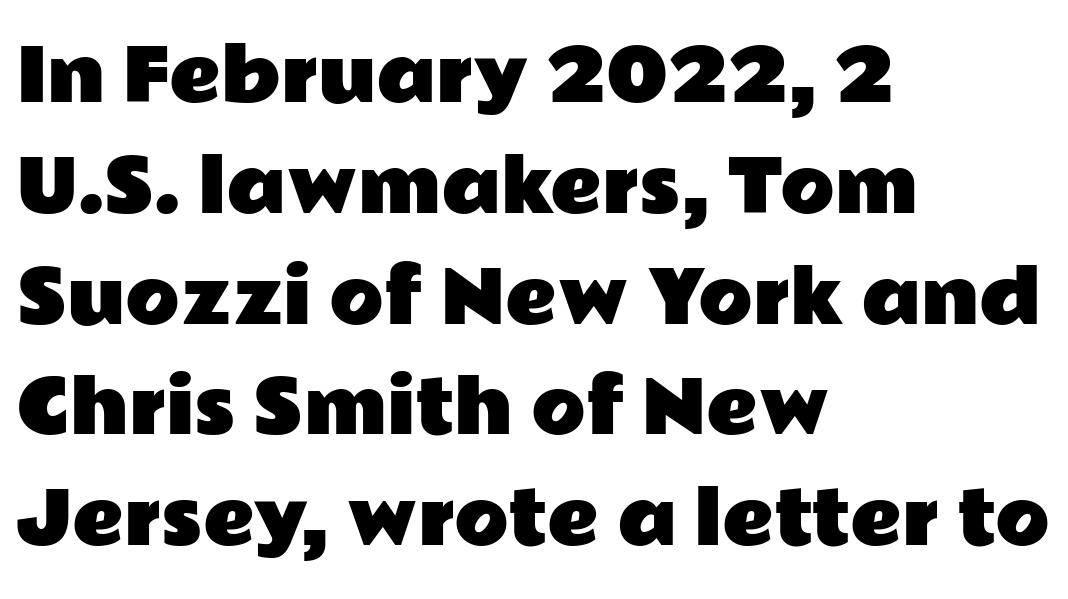
The passage shown is typed in a proportional face where columns would drift. Descenders hang freely into open space. A sans-serif font was chosen for this passage. Line spacing here is normal. Students, note that the glyphs here touch the page at normal intervals.
